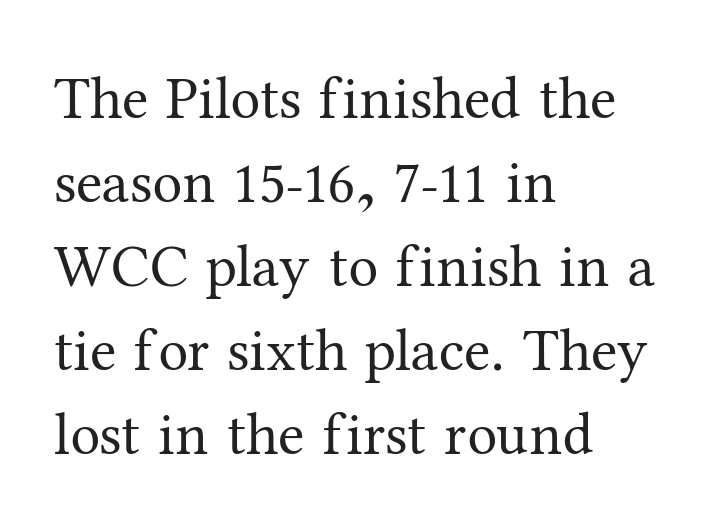
The image shows 60 px regular-weight serif type, upright; set left-aligned, normal line spacing (1.4x), normal letter spacing, not underlined; medium stroke contrast and a medium x-height.
